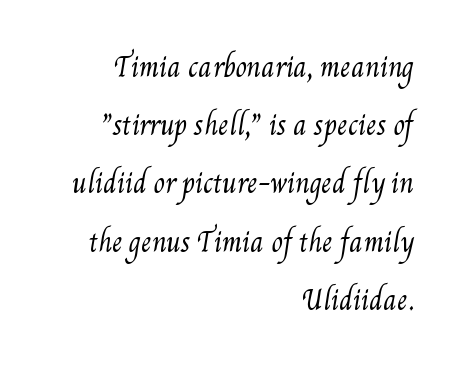
These lines are set flush right with a ragged left edge. Inter-character spacing is left at the font's built-in metrics. The font sits on the lighter half of the weight spectrum, regular included. Notice the wide empty band between every row — that's loose leading. Plain, unruled lines of type.
